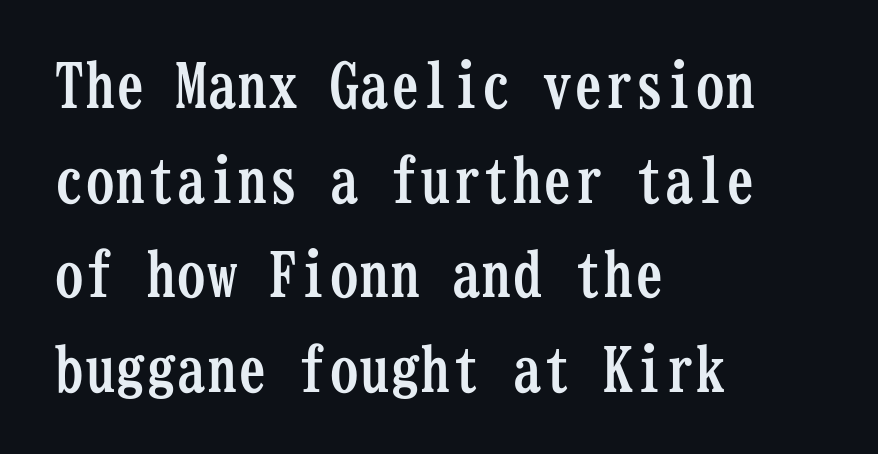
The image shows 61 px semibold, condensed serif type, upright, monospaced; set left-aligned, normal line spacing (1.55x), normal letter spacing, not underlined; low stroke contrast and a medium x-height.
